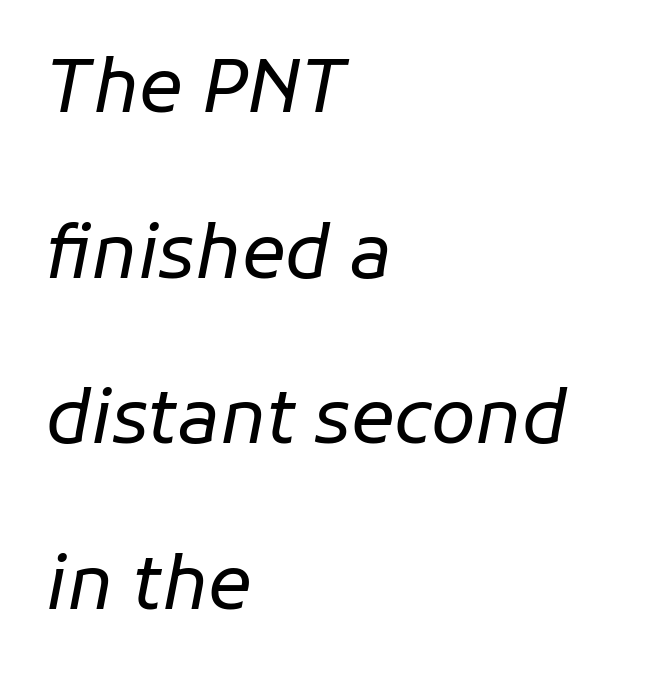
The image shows 73 px regular-weight type, italic (leaning right); set left-aligned, loose line spacing (2.27x), normal letter spacing, not underlined; low stroke contrast and a medium x-height.
